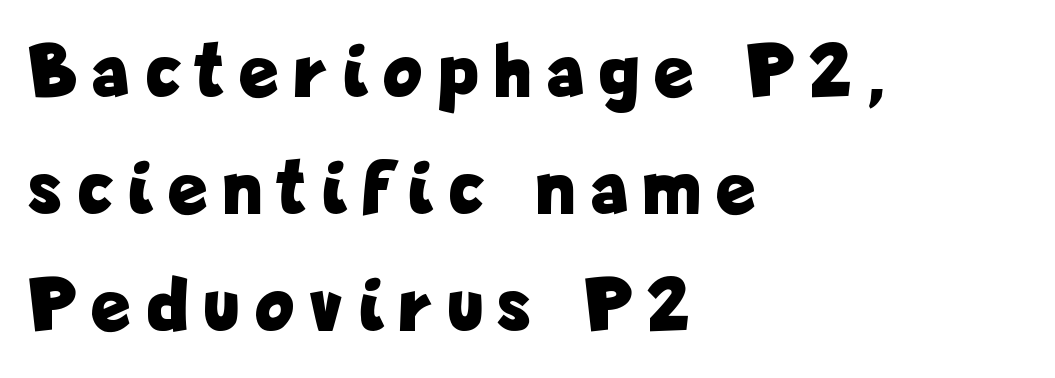
Type without underlining. A typesetter would call this heavily tracked-out type. The passage shown is typed in a proportional face where columns would drift. Weight: bold. Posture: upright roman. The designer went with a sans here, leaving each stem footless.
